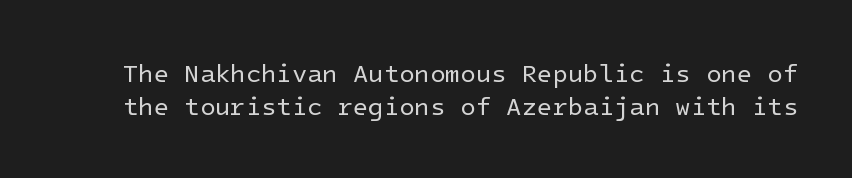
A typesetter would mark this as roman, not italic. Unmarked baselines from the first word to the last. The line texture is even and compact thanks to regular tracking. Reading down the column, the eye jumps a familiar distance to each next line.
